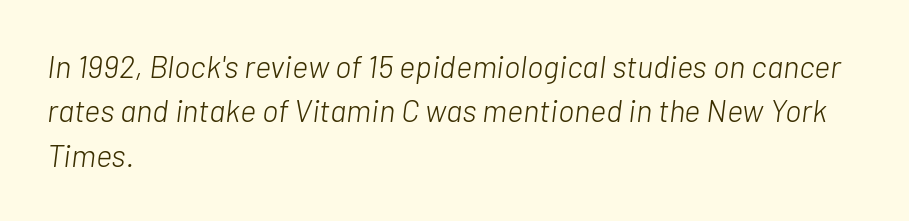
Q: Is the text bold? A: No.
Q: Is the text italic (slanted)? A: Yes, it leans right by about 7 degrees.
Q: Is the text underlined? A: No.
Q: How is the paragraph aligned? A: Left-aligned.
Q: Is the spacing between letters normal or unusually wide? A: Normal.
Q: Is the spacing between lines tight, normal or loose? A: Normal.
Q: Width (condensed, normal, or wide)? A: Normal.
Q: Stroke contrast? A: Low.
Q: x-height? A: Medium.
Q: Monospaced? A: No.
